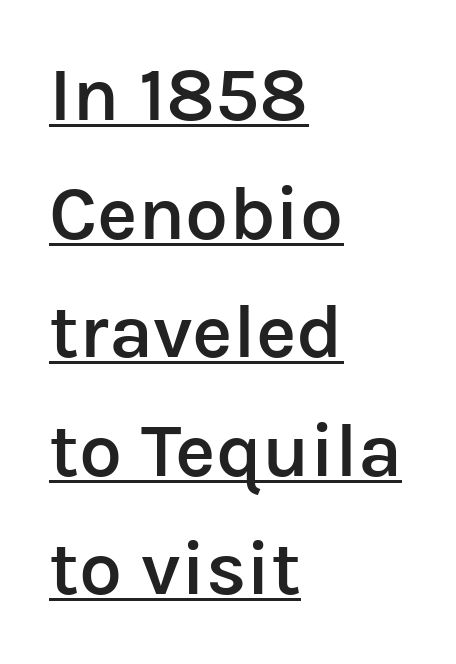
What decoration does the sample have? An underline. The line-height multiplier appears to be the usual default. Varying glyph widths throughout — classic text-font behaviour. Firm but not heavy-handed strokes: this text is semibold. Tall strokes in this sample are plumb rather than angled.
